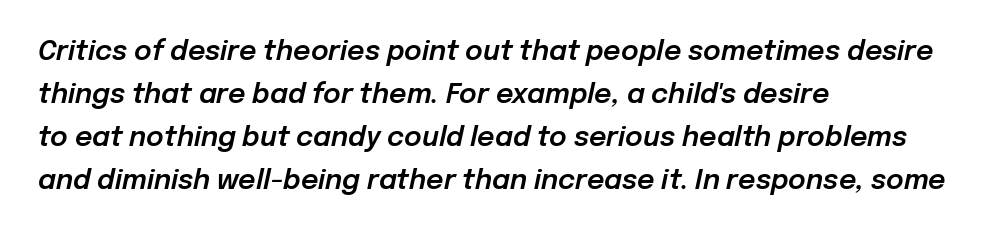
The image shows 27 px text type, italic (leaning right); set left-aligned, normal line spacing (1.59x), normal letter spacing, not underlined.
